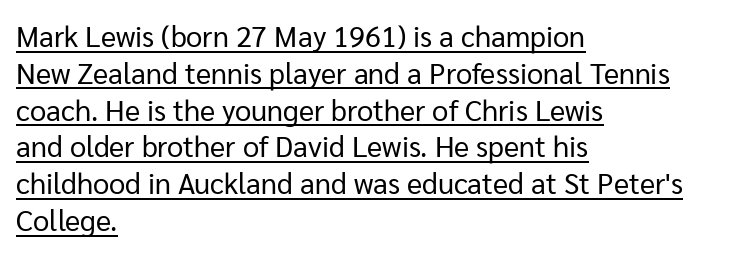
Q: Is the text bold? A: No.
Q: Is the text italic (slanted)? A: No, it is upright.
Q: Is the typeface a serif or a sans-serif typeface? A: Sans-serif.
Q: Is the text underlined? A: Yes.
Q: How is the paragraph aligned? A: Left-aligned.
Q: Is the spacing between letters normal or unusually wide? A: Normal.
Q: Is the spacing between lines tight, normal or loose? A: Normal.
Q: Width (condensed, normal, or wide)? A: Normal.
Q: Stroke contrast? A: Low.
Q: x-height? A: Medium.
Q: Monospaced? A: No.
